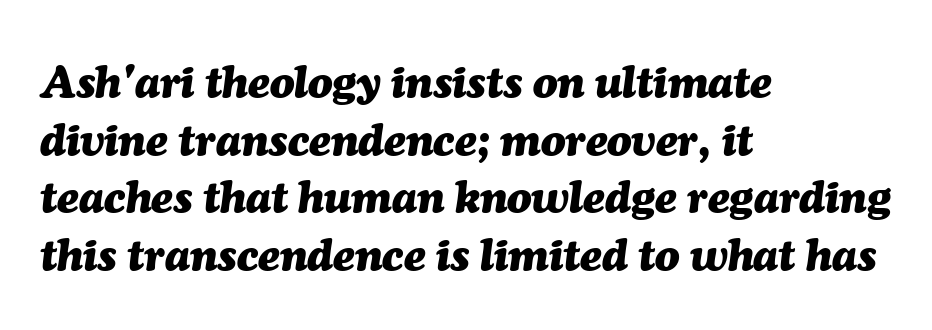
The image shows 45 px heavy type, italic (leaning right); set left-aligned, normal line spacing (1.28x), normal letter spacing, not underlined; medium stroke contrast and a medium x-height.
